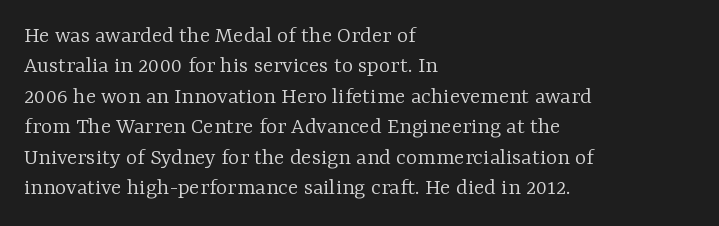
Q: Is the text bold? A: No.
Q: Is the text italic (slanted)? A: No, it is upright.
Q: Is the text underlined? A: No.
Q: How is the paragraph aligned? A: Left-aligned.
Q: Is the spacing between letters normal or unusually wide? A: Normal.
Q: Is the spacing between lines tight, normal or loose? A: Normal.
